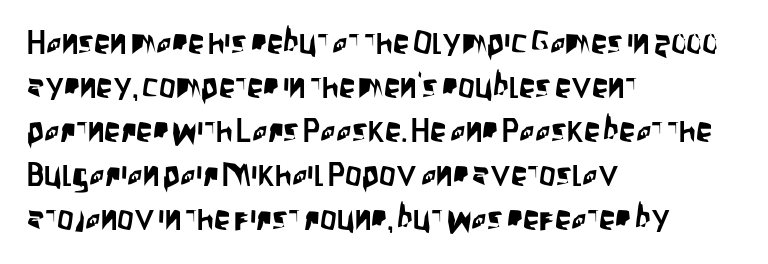
The image shows 33 px condensed sans-serif type, upright; set left-aligned, normal line spacing (1.33x), normal letter spacing, not underlined; low stroke contrast and a large x-height.
